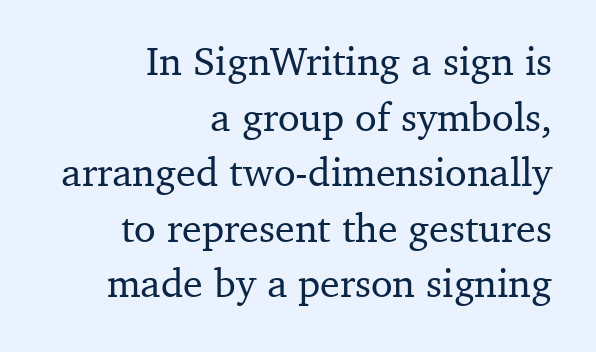
Q: Is the text italic (slanted)? A: No, it is upright.
Q: Is the typeface a serif or a sans-serif typeface? A: Serif.
Q: Is the text underlined? A: No.
Q: How is the paragraph aligned? A: Right-aligned.
Q: Is the spacing between letters normal or unusually wide? A: Normal.
Q: Is the spacing between lines tight, normal or loose? A: Normal.
Q: Width (condensed, normal, or wide)? A: Normal.
Q: Stroke contrast? A: Medium.
Q: x-height? A: Medium.
Q: Monospaced? A: No.
